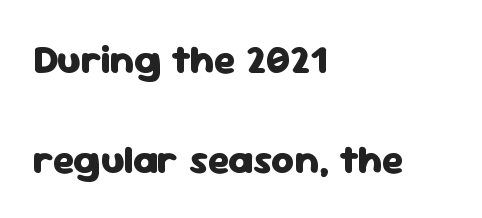
The image shows 40 px heavy sans-serif type, upright; set left-aligned, loose line spacing (2.5x), normal letter spacing, not underlined; low stroke contrast and a medium x-height.
